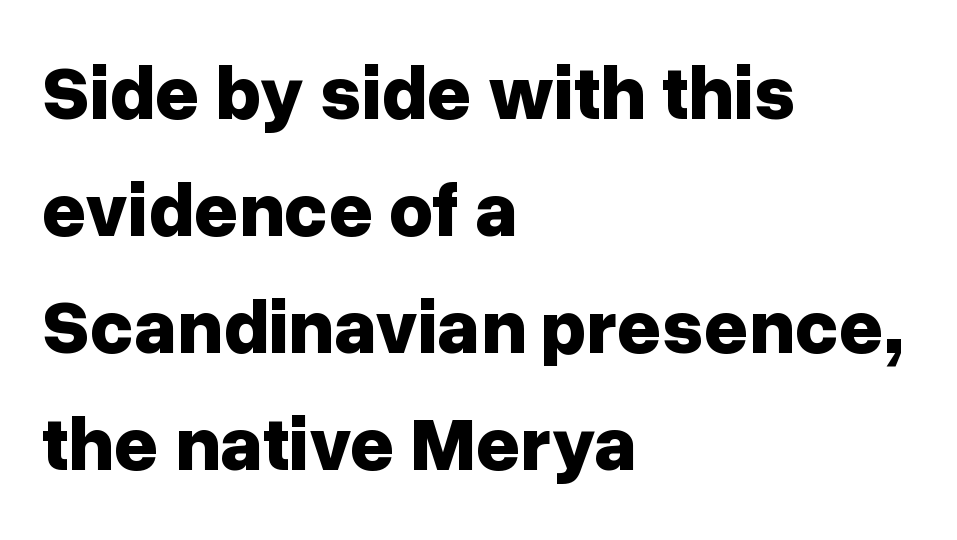
Does extra space separate the letters? No, they use regular spacing. In terms of letterform style, serifs are entirely absent. The typography opts for an upright posture over an oblique one. Strong, thick strokes mark this as bold type.
